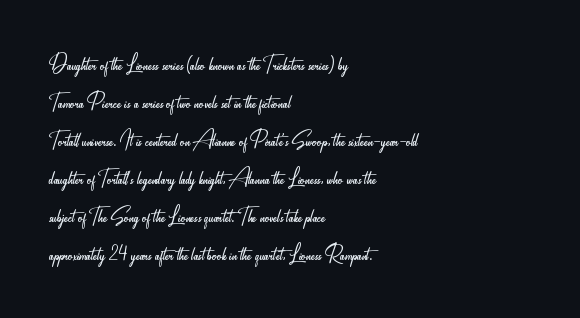
Q: Is the text bold? A: No.
Q: Is the text italic (slanted)? A: Yes.
Q: Is the typeface a serif or a sans-serif typeface? A: Sans-serif.
Q: Is the text underlined? A: No.
Q: How is the paragraph aligned? A: Left-aligned.
Q: Is the spacing between letters normal or unusually wide? A: Normal.
Q: Is the spacing between lines tight, normal or loose? A: Normal.
Q: Width (condensed, normal, or wide)? A: Condensed.
Q: Stroke contrast? A: Low.
Q: x-height? A: Small.
Q: Monospaced? A: No.
